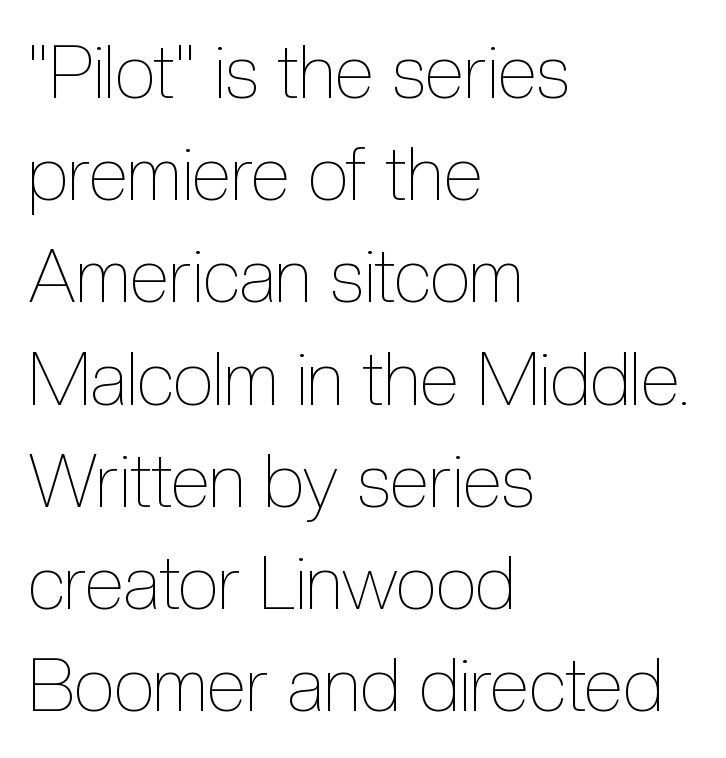
Reading down the block, your eye returns to a fixed left position each line. How are the letters spaced? Ordinarily, with no added tracking. This sample has the flowing, uneven cadence of proportional lettering. In terms of leading, this rendering sits right in the middle.
